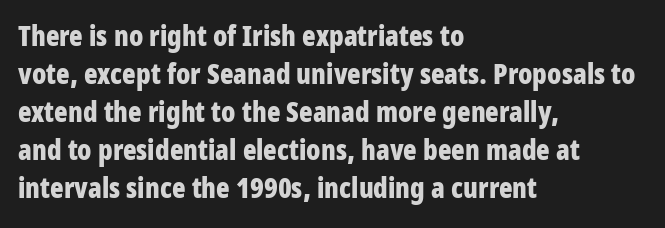
{"serif": "no", "italic": "no", "bold": "yes", "weight": "bold", "width": "condensed", "stroke_contrast": "low", "x_height": "large", "monospaced": "no", "underline": "no", "align": "left", "line_spacing": "normal", "line_spacing_ratio": 1.36, "letter_spacing": "normal", "letter_spacing_em": 0.0, "glyph_px": 28}
